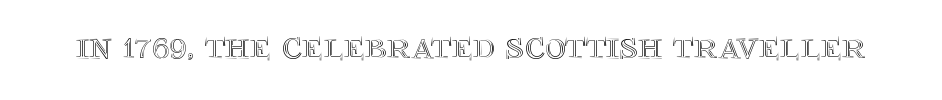
Q: Is the text italic (slanted)? A: No, it is upright.
Q: Is the text underlined? A: No.
Q: Is the spacing between letters normal or unusually wide? A: Normal.
Q: Width (condensed, normal, or wide)? A: Normal.
Q: x-height? A: Large.
Q: Monospaced? A: No.
